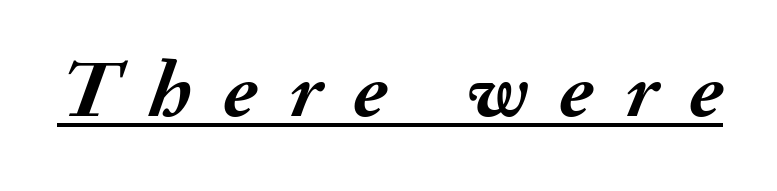
Q: Is the text bold? A: Yes.
Q: Is the text italic (slanted)? A: Yes, it leans right by about 20 degrees.
Q: Is the text underlined? A: Yes.
Q: Is the spacing between letters normal or unusually wide? A: Unusually wide.
Q: Width (condensed, normal, or wide)? A: Normal.
Q: Stroke contrast? A: Medium.
Q: x-height? A: Small.
Q: Monospaced? A: No.
